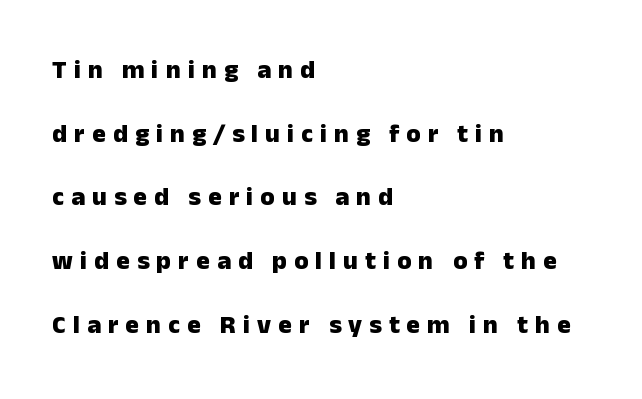
The image shows 26 px bold type, upright; set left-aligned, loose line spacing (2.45x), unusually wide letter spacing (+0.27 em), not underlined.
